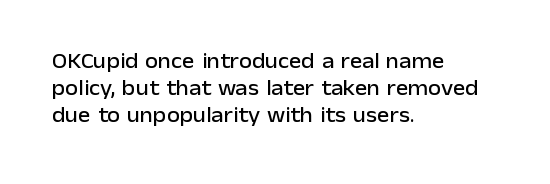
{"italic": "no", "underline": "no", "align": "left", "line_spacing": "normal", "line_spacing_ratio": 1.28, "letter_spacing": "normal", "letter_spacing_em": 0.0, "glyph_px": 21}
